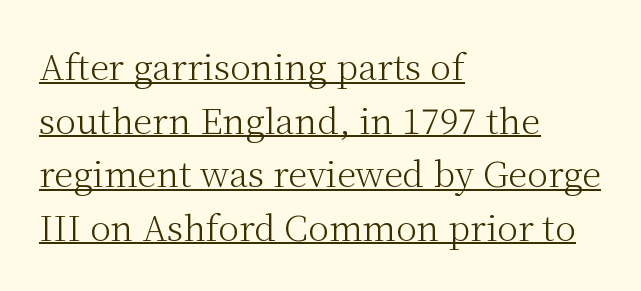
{"serif": "yes", "italic": "no", "bold": "no", "weight": "light", "width": "normal", "stroke_contrast": "medium", "x_height": "medium", "monospaced": "no", "underline": "yes", "align": "left", "line_spacing": "normal", "line_spacing_ratio": 1.53, "letter_spacing": "normal", "letter_spacing_em": 0.0, "glyph_px": 35}
